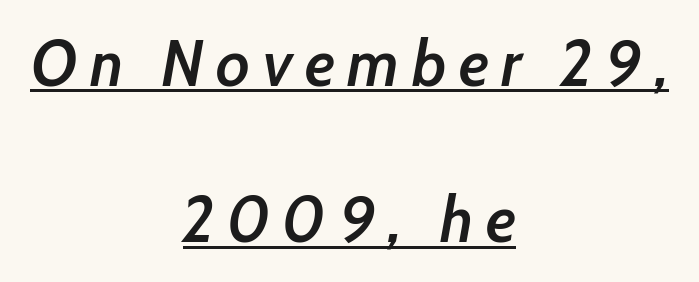
{"italic": "yes", "lean": "right", "slant_degrees": 10, "bold": "semi", "weight": "semibold", "width": "condensed", "stroke_contrast": "low", "x_height": "medium", "monospaced": "no", "underline": "yes", "align": "center", "line_spacing": "loose", "line_spacing_ratio": 2.37, "glyph_px": 66}
